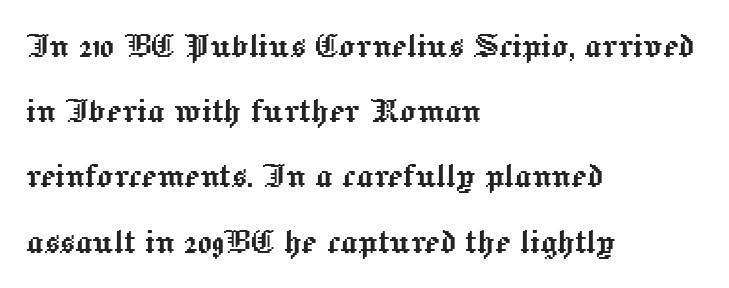
Q: Is the text italic (slanted)? A: No, it is upright.
Q: Is the text underlined? A: No.
Q: How is the paragraph aligned? A: Left-aligned.
Q: Is the spacing between letters normal or unusually wide? A: Normal.
Q: Is the spacing between lines tight, normal or loose? A: Normal.
Q: Width (condensed, normal, or wide)? A: Normal.
Q: x-height? A: Medium.
Q: Monospaced? A: No.
